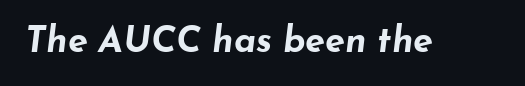
Q: Is the text bold? A: Yes.
Q: Is the text italic (slanted)? A: Yes, it leans right by about 7 degrees.
Q: Is the text underlined? A: No.
Q: Is the spacing between letters normal or unusually wide? A: Normal.
Q: Width (condensed, normal, or wide)? A: Wide.
Q: Stroke contrast? A: Low.
Q: x-height? A: Small.
Q: Monospaced? A: No.
